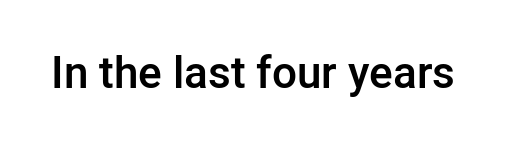
Characters remain perfectly vertical along every line. Slightly chunky letters — semibold, I'd say, not full bold. Note the varied advance widths — an 'i' is clearly narrower than an 'm'. The space beneath each line is pristine and unruled. How are the letters spaced? Ordinarily, with no added tracking.
